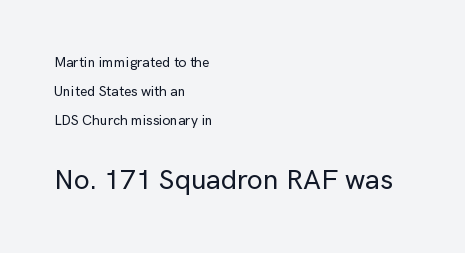
You could not count columns in this text — the font is proportionally spaced. Visually, the bottom section dominates because its glyphs are scaled up. Is this a sans? Yes — the strokes have no serifs. These lines stand farther apart than default settings would place them. What stands out about the letter spacing? Nothing — it is the standard amount.
